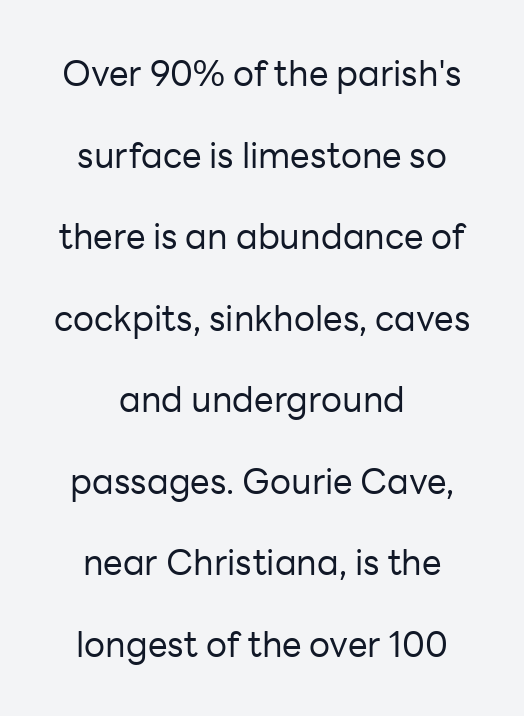
Q: Is the text bold? A: No.
Q: Is the text italic (slanted)? A: No, it is upright.
Q: Is the typeface a serif or a sans-serif typeface? A: Sans-serif.
Q: Is the text underlined? A: No.
Q: How is the paragraph aligned? A: Centered.
Q: Is the spacing between letters normal or unusually wide? A: Normal.
Q: Is the spacing between lines tight, normal or loose? A: Loose.
Q: Width (condensed, normal, or wide)? A: Normal.
Q: Stroke contrast? A: Low.
Q: x-height? A: Medium.
Q: Monospaced? A: No.
